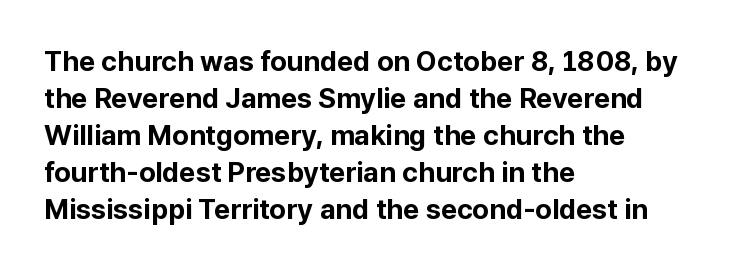
The image shows 28 px bold sans-serif type, upright; set left-aligned, normal line spacing (1.32x), normal letter spacing, not underlined; low stroke contrast and a medium x-height.
